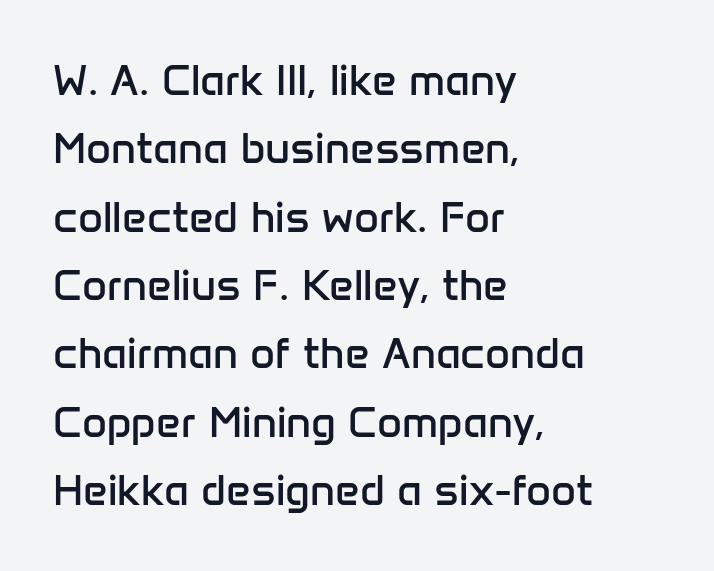
This rendering features lettering with no underline. In terms of leading, this rendering sits right in the middle. Tall strokes in this sample are plumb rather than angled. Is the block centered? No — it sits flush against the left margin.
